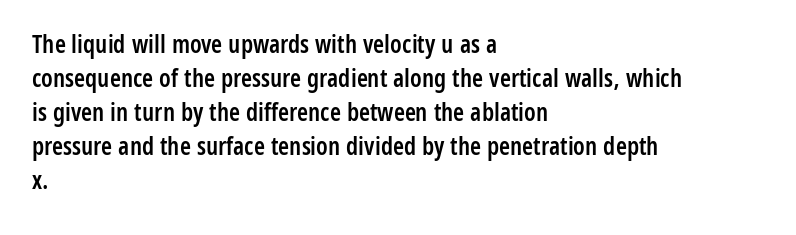
The image shows 25 px text type, upright; set left-aligned, normal line spacing (1.36x), normal letter spacing, not underlined.
